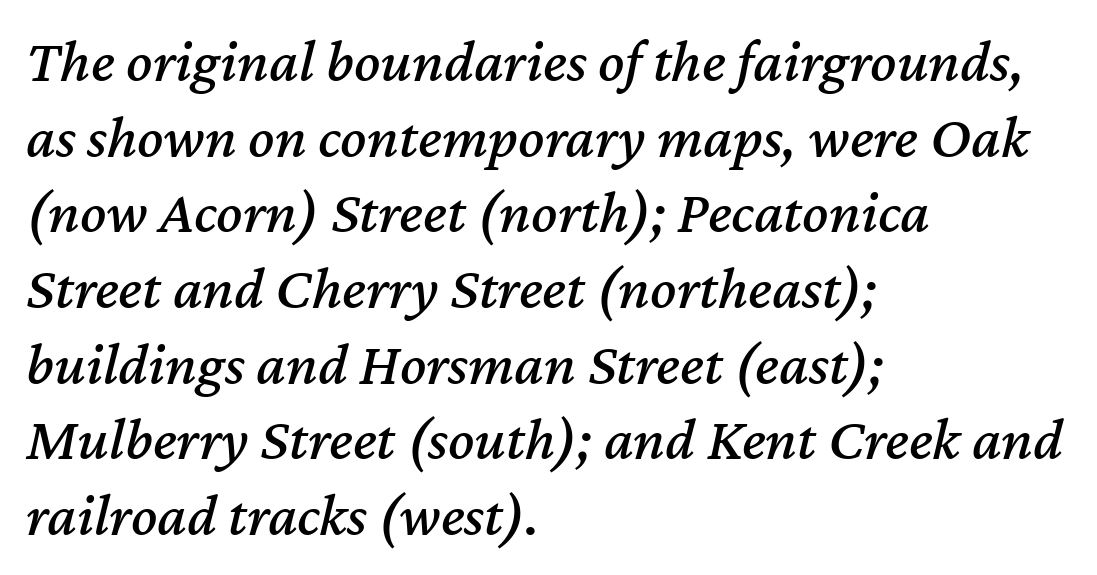
The face used here is proportionally spaced, like ordinary book or web type. These lines keep a tight, regular rhythm from letter to letter. Designer's note — italics engaged. One-word summary of the alignment: left. Rule under the text: the space is simply empty.
